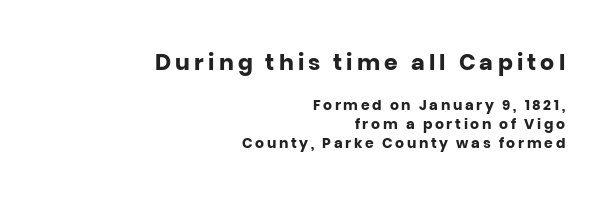
The image shows 22 px bold type, upright; set right-aligned, normal line spacing (1.37x), not underlined; the first (top) block is 1.57x larger.
